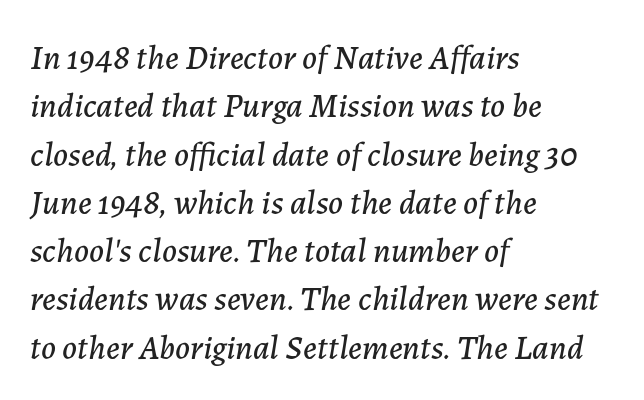
{"italic": "yes", "lean": "right", "slant_degrees": 7, "width": "normal", "stroke_contrast": "low", "x_height": "medium", "monospaced": "no", "underline": "no", "align": "left", "line_spacing": "normal", "line_spacing_ratio": 1.42, "letter_spacing": "normal", "letter_spacing_em": 0.0, "glyph_px": 34}
